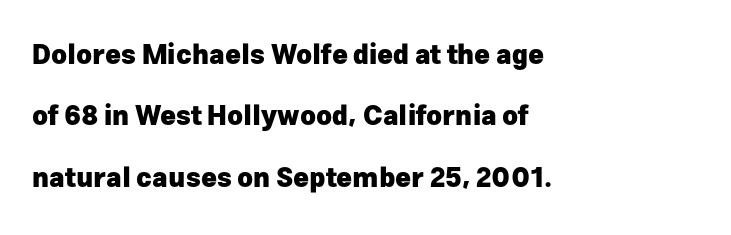
Every stem runs plumb, perpendicular to the baseline. Compared with typical body copy, the letter spacing here is the same. Beneath every word, the page is bare. Each line starts at the same left margin while the right side varies. Chunky letters — that's bold for sure.
